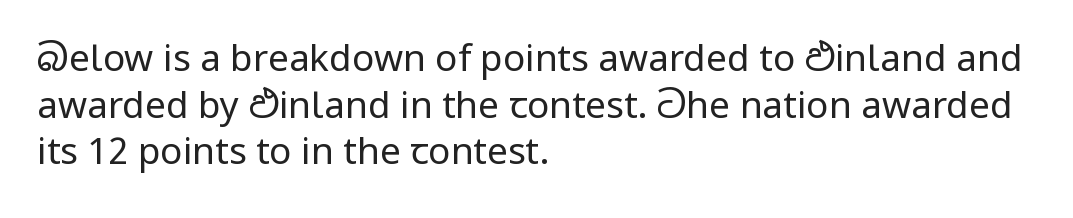
Q: Is the text bold? A: No.
Q: Is the text italic (slanted)? A: No, it is upright.
Q: Is the typeface a serif or a sans-serif typeface? A: Sans-serif.
Q: Is the text underlined? A: No.
Q: How is the paragraph aligned? A: Left-aligned.
Q: Is the spacing between letters normal or unusually wide? A: Normal.
Q: Is the spacing between lines tight, normal or loose? A: Normal.
Q: Width (condensed, normal, or wide)? A: Normal.
Q: Stroke contrast? A: Low.
Q: x-height? A: Medium.
Q: Monospaced? A: No.
